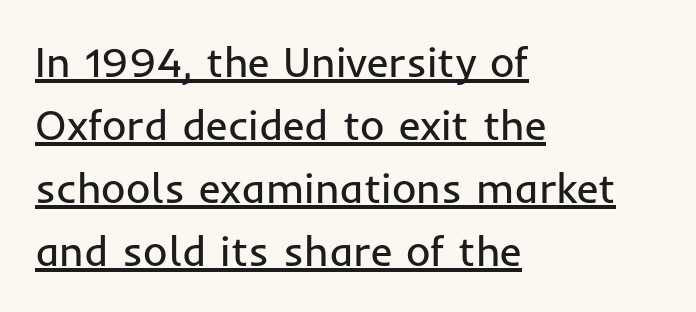
Q: Is the text bold? A: No.
Q: Is the text italic (slanted)? A: No, it is upright.
Q: Is the typeface a serif or a sans-serif typeface? A: Sans-serif.
Q: Is the text underlined? A: Yes.
Q: How is the paragraph aligned? A: Left-aligned.
Q: Is the spacing between letters normal or unusually wide? A: Normal.
Q: Is the spacing between lines tight, normal or loose? A: Normal.
Q: Width (condensed, normal, or wide)? A: Normal.
Q: Stroke contrast? A: Low.
Q: x-height? A: Medium.
Q: Monospaced? A: No.
